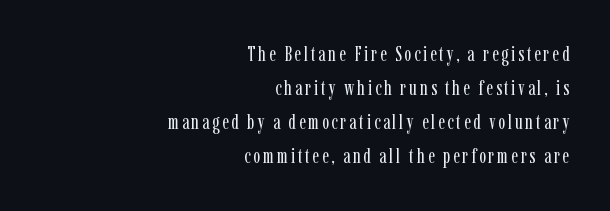
Rows of type keep a routine distance in the vertical direction. These lines stack with their right ends in a neat column. Stems and bowls with no extra thickness — not bold. This rendering features lettering with no underline.
